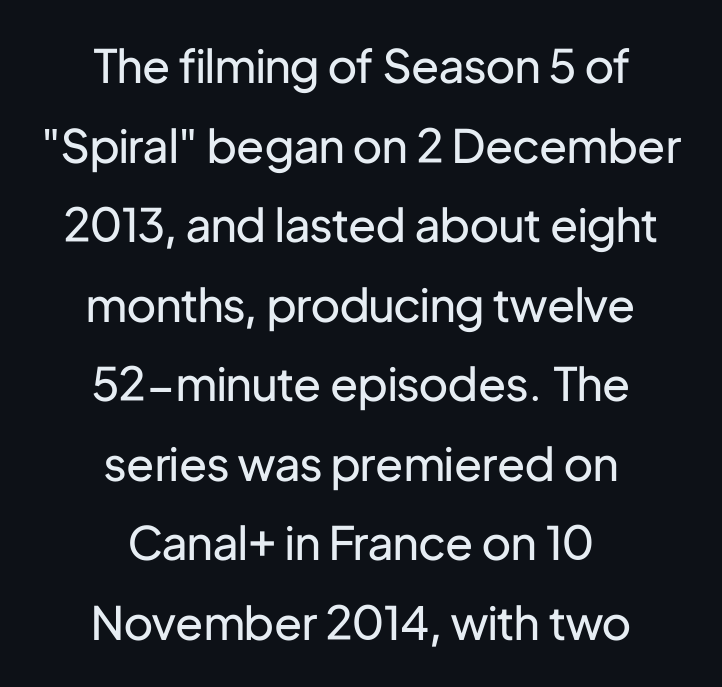
The glyphs in this specimen are sans serif. Nope, not italic — everything's standing straight. Think of a printed novel: that variable character pitch is what you see here. The letters sit at their default tracking, neither squeezed nor spread. The gap between lines stays unmarked.
